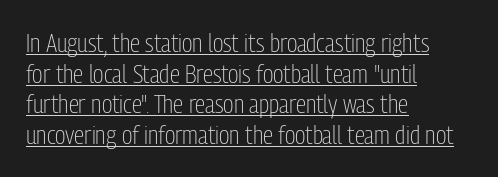
Q: Is the text bold? A: No.
Q: Is the text italic (slanted)? A: No, it is upright.
Q: Is the text underlined? A: Yes.
Q: How is the paragraph aligned? A: Left-aligned.
Q: Is the spacing between letters normal or unusually wide? A: Normal.
